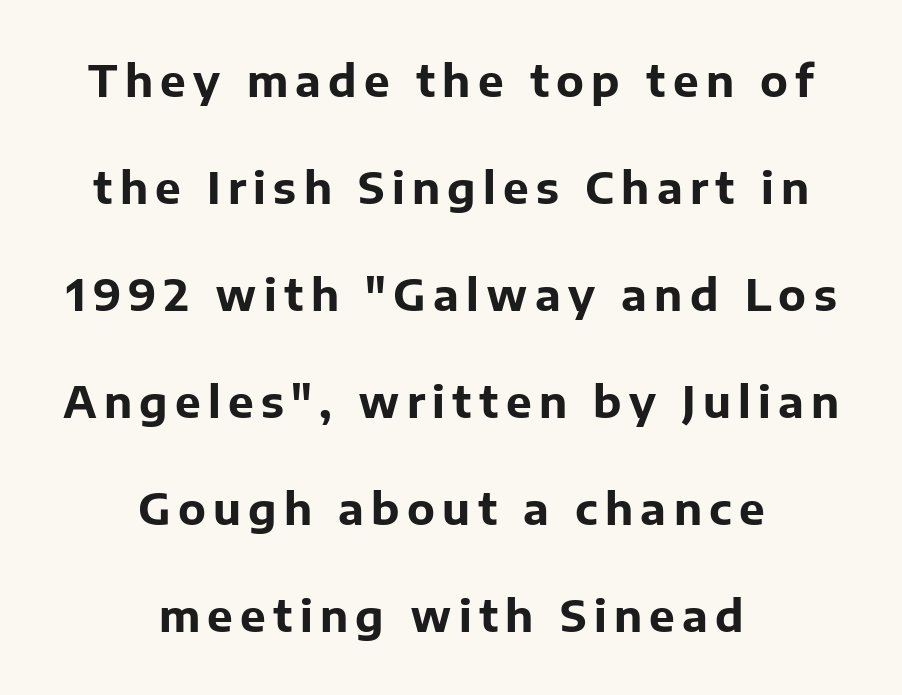
{"serif": "no", "italic": "no", "bold": "yes", "weight": "bold", "width": "normal", "stroke_contrast": "low", "x_height": "medium", "monospaced": "no", "underline": "no", "align": "center", "line_spacing": "loose", "line_spacing_ratio": 2.49, "glyph_px": 43}
